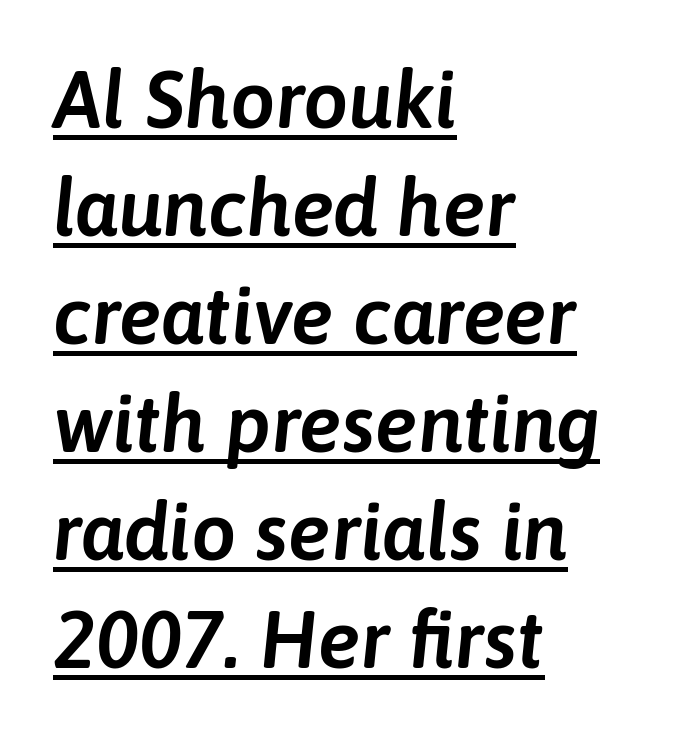
{"italic": "yes", "lean": "right", "slant_degrees": 6, "width": "normal", "stroke_contrast": "low", "x_height": "medium", "monospaced": "no", "underline": "yes", "align": "left", "line_spacing": "normal", "line_spacing_ratio": 1.35, "letter_spacing": "normal", "letter_spacing_em": 0.0, "glyph_px": 80}
